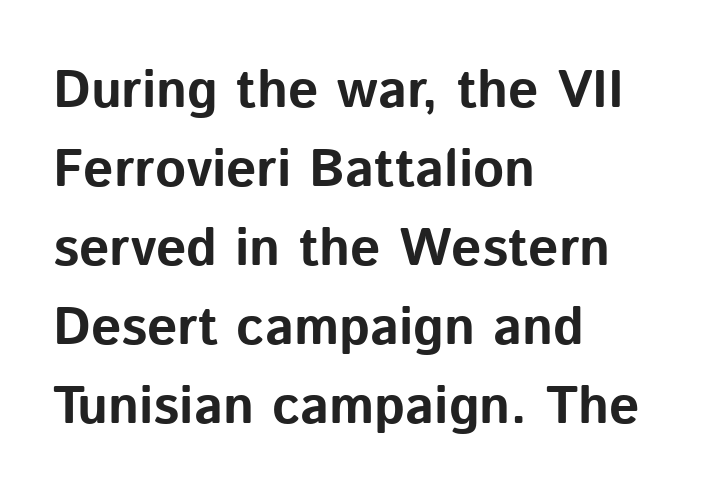
{"serif": "no", "italic": "no", "bold": "yes", "weight": "bold", "width": "normal", "stroke_contrast": "low", "x_height": "medium", "monospaced": "no", "underline": "no", "align": "left", "line_spacing": "normal", "line_spacing_ratio": 1.49, "letter_spacing": "normal", "letter_spacing_em": 0.0, "glyph_px": 53}
